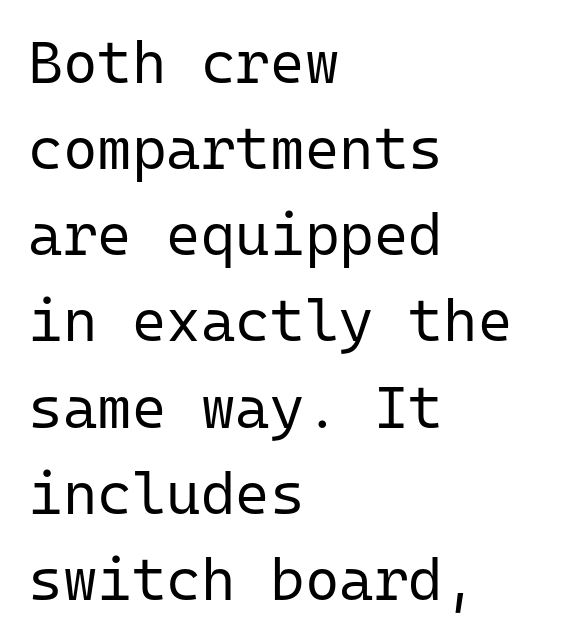
The image shows 59 px regular-weight sans-serif type, upright, monospaced; set left-aligned, normal line spacing (1.46x), normal letter spacing, not underlined; low stroke contrast and a medium x-height.
